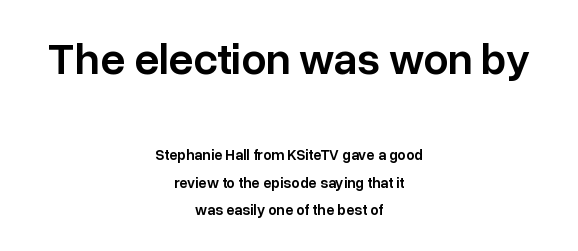
Q: Is the text bold? A: Semi-bold.
Q: Is the text italic (slanted)? A: No, it is upright.
Q: Is the typeface a serif or a sans-serif typeface? A: Sans-serif.
Q: Is the text underlined? A: No.
Q: How is the paragraph aligned? A: Centered.
Q: Is the spacing between letters normal or unusually wide? A: Normal.
Q: Which block of text is set in a larger size, the first (top) or the second (bottom)? A: The first (top) one.
Q: Width (condensed, normal, or wide)? A: Normal.
Q: Stroke contrast? A: Low.
Q: x-height? A: Medium.
Q: Monospaced? A: No.
